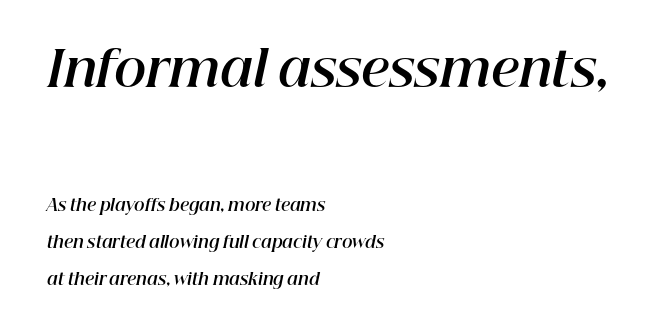
{"italic": "yes", "lean": "right", "slant_degrees": 12, "bold": "yes", "weight": "bold", "width": "normal", "stroke_contrast": "high", "x_height": "medium", "monospaced": "no", "underline": "no", "align": "left", "line_spacing": "loose", "line_spacing_ratio": 2.29, "letter_spacing": "normal", "letter_spacing_em": 0.0, "larger_block": "first", "size_ratio": 3.06, "glyph_px": 49}
